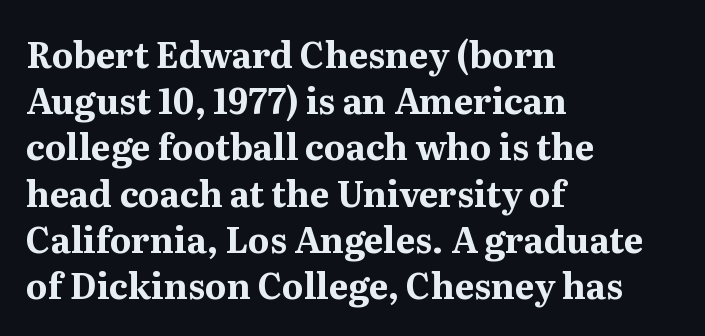
{"serif": "yes", "italic": "no", "bold": "yes", "weight": "bold", "width": "normal", "stroke_contrast": "medium", "x_height": "medium", "monospaced": "no", "underline": "no", "align": "left", "line_spacing": "normal", "line_spacing_ratio": 1.32, "letter_spacing": "normal", "letter_spacing_em": 0.0, "glyph_px": 35}
